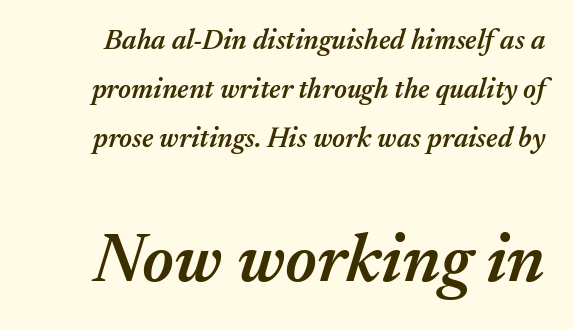
The letters advance in unequal steps, a hallmark of proportional type. The text carries the slant typical of an italic or oblique font. The face used here appears at its bigger size in the lower chunk. Underline: absent. A typesetter would call this zero additional tracking. A semibold gives these letters moderate extra thickness, short of bold.
